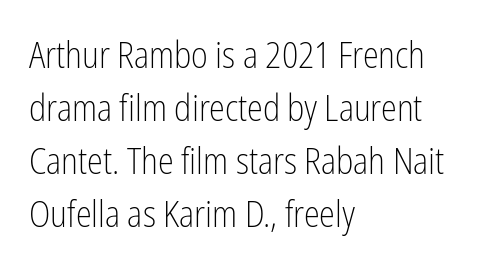
Q: Is the text bold? A: No.
Q: Is the text italic (slanted)? A: No, it is upright.
Q: Is the typeface a serif or a sans-serif typeface? A: Sans-serif.
Q: Is the text underlined? A: No.
Q: How is the paragraph aligned? A: Left-aligned.
Q: Is the spacing between letters normal or unusually wide? A: Normal.
Q: Is the spacing between lines tight, normal or loose? A: Normal.
Q: Width (condensed, normal, or wide)? A: Condensed.
Q: Stroke contrast? A: Low.
Q: x-height? A: Medium.
Q: Monospaced? A: No.
